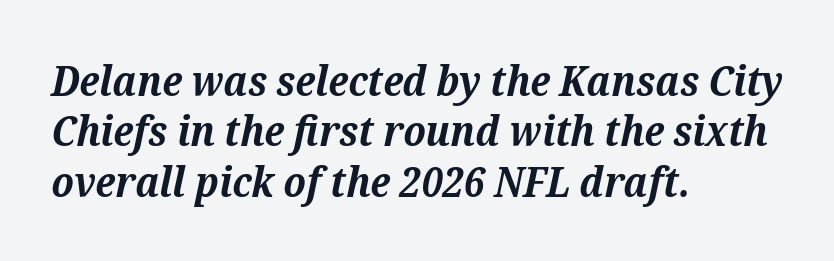
Q: Is the text bold? A: Yes.
Q: Is the text italic (slanted)? A: Yes, it leans right by about 12 degrees.
Q: Is the typeface a serif or a sans-serif typeface? A: Serif.
Q: Is the text underlined? A: No.
Q: How is the paragraph aligned? A: Left-aligned.
Q: Is the spacing between letters normal or unusually wide? A: Normal.
Q: Width (condensed, normal, or wide)? A: Normal.
Q: Stroke contrast? A: Medium.
Q: x-height? A: Medium.
Q: Monospaced? A: No.
